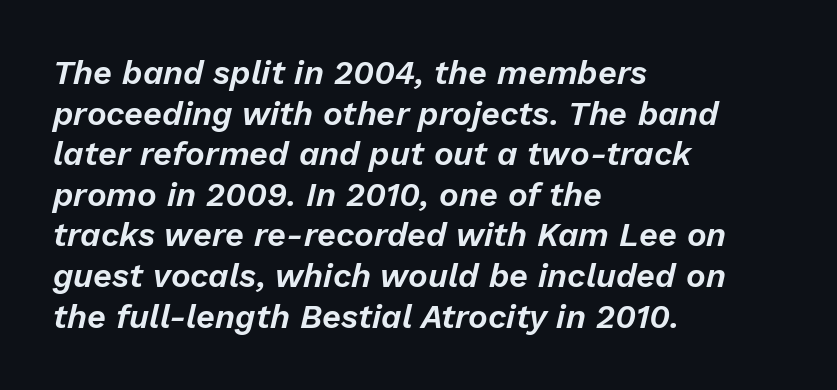
These lines are set flush left with a ragged right edge. The passage shown is not underscored anywhere. Tracking value appears to be zero — textbook default spacing. In terms of posture, this sample is oblique. Character widths vary here, with narrow letters taking less room than wide ones.
